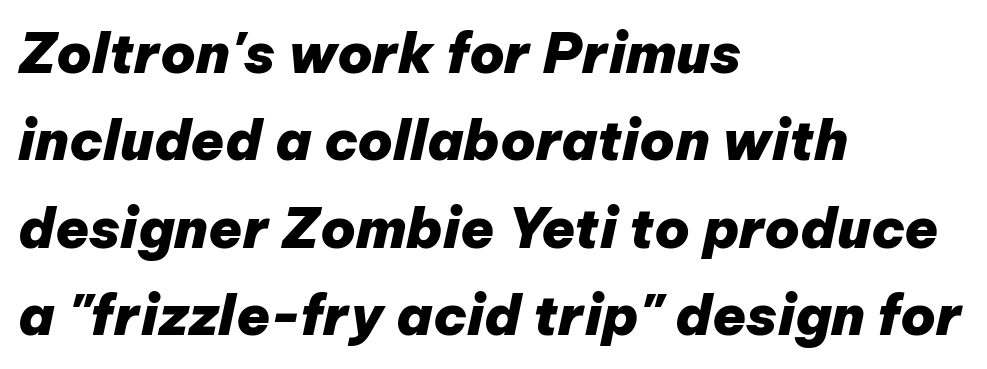
The space beneath each line is pristine and unruled. Caption: standard tracking, unaltered. The line-height multiplier appears to be the usual default. Emphasis by weight is at full strength: bold. Notice how the stems are inclined rather than vertical — that's the hallmark of italics. Caption: multi-line text, flush left, ragged right.
